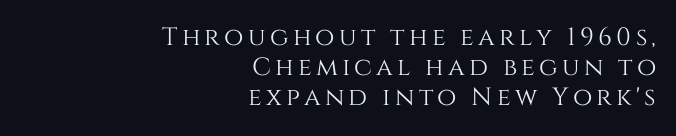
Q: Is the text italic (slanted)? A: No, it is upright.
Q: Is the text underlined? A: No.
Q: How is the paragraph aligned? A: Right-aligned.
